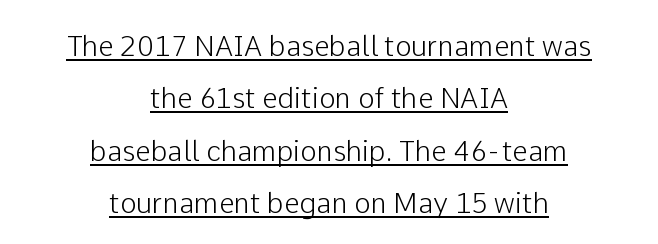
Q: Is the text italic (slanted)? A: No, it is upright.
Q: Is the typeface a serif or a sans-serif typeface? A: Sans-serif.
Q: Is the text underlined? A: Yes.
Q: How is the paragraph aligned? A: Centered.
Q: Is the spacing between letters normal or unusually wide? A: Normal.
Q: Width (condensed, normal, or wide)? A: Normal.
Q: Stroke contrast? A: Low.
Q: x-height? A: Medium.
Q: Monospaced? A: No.
